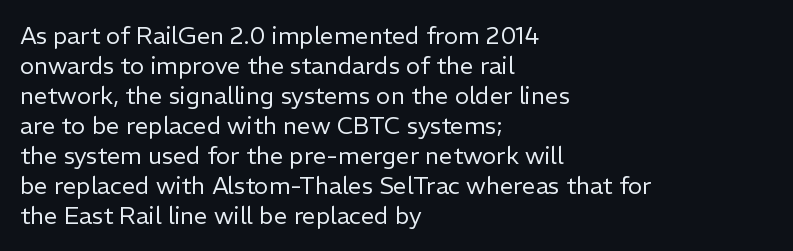
The image shows 24 px text type, upright; set left-aligned, normal line spacing (1.25x), normal letter spacing, not underlined.
